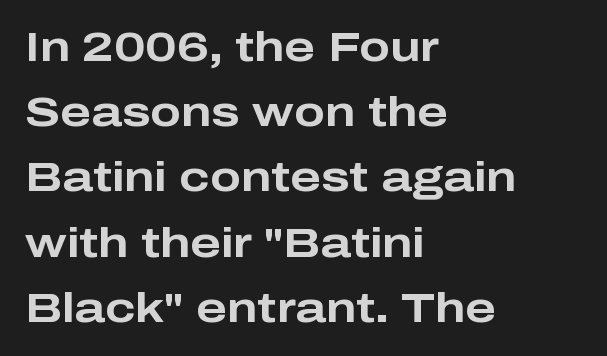
The image shows 41 px bold, wide sans-serif type, upright; set left-aligned, normal line spacing (1.59x), normal letter spacing, not underlined; low stroke contrast and a medium x-height.
